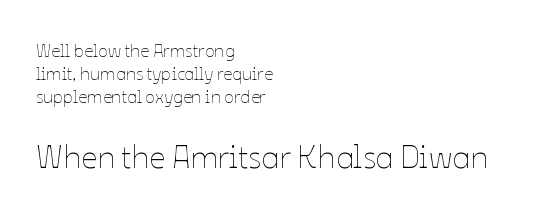
The image shows 32 px thin type, upright; set left-aligned, normal line spacing (1.29x), normal letter spacing, not underlined; the second (bottom) block is 1.78x larger; low stroke contrast and a medium x-height.
